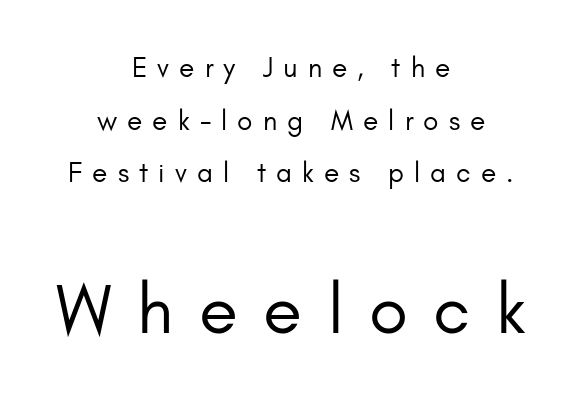
The image shows 71 px regular-weight sans-serif type, upright; set centered, line spacing 1.88x, unusually wide letter spacing (+0.36 em), not underlined; the second (bottom) block is 2.54x larger; low stroke contrast and a small x-height.
